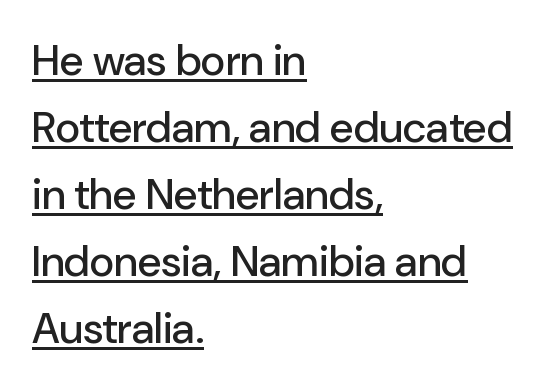
Has an underline been added? It has. These lines sit exactly where default settings would place them. Characters follow at the spacing the type designer built in. The rendering anchors every line to the left-hand side.
